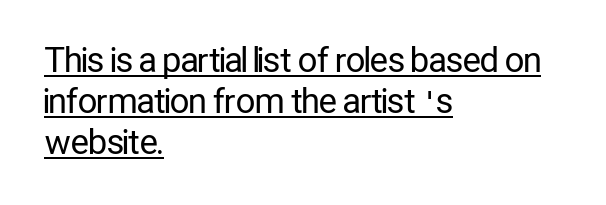
The designer went with a sans here, leaving each stem footless. The face looks like a standard text weight, possibly lighter. The typography opts for an upright posture over an oblique one. You could not count columns in this text — the font is proportionally spaced.
